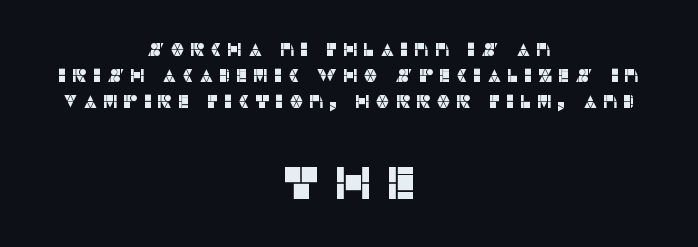
{"serif": "no", "italic": "no", "width": "normal", "stroke_contrast": "low", "x_height": "large", "monospaced": "no", "underline": "no", "align": "center", "line_spacing": "normal", "line_spacing_ratio": 1.44, "letter_spacing": "wide", "letter_spacing_em": 0.29, "larger_block": "second", "size_ratio": 2.56, "glyph_px": 46}
